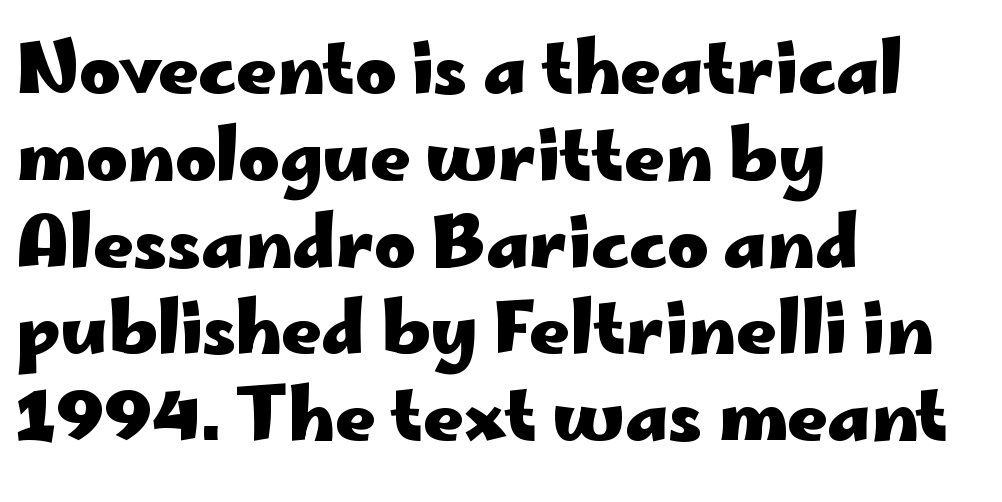
The image shows 70 px heavy, wide sans-serif type, upright; set left-aligned, line spacing 1.24x, normal letter spacing, not underlined; low stroke contrast and a small x-height.
